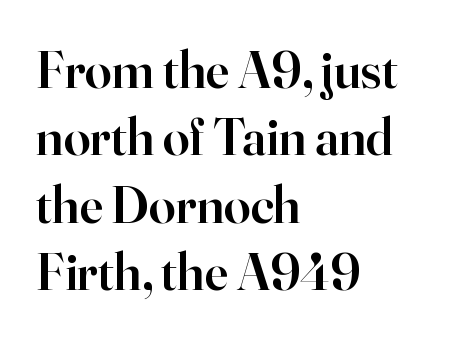
Q: Is the text bold? A: Semi-bold.
Q: Is the text italic (slanted)? A: No, it is upright.
Q: Is the typeface a serif or a sans-serif typeface? A: Serif.
Q: Is the text underlined? A: No.
Q: How is the paragraph aligned? A: Left-aligned.
Q: Is the spacing between letters normal or unusually wide? A: Normal.
Q: Is the spacing between lines tight, normal or loose? A: Normal.
Q: Width (condensed, normal, or wide)? A: Normal.
Q: Stroke contrast? A: High.
Q: x-height? A: Small.
Q: Monospaced? A: No.
